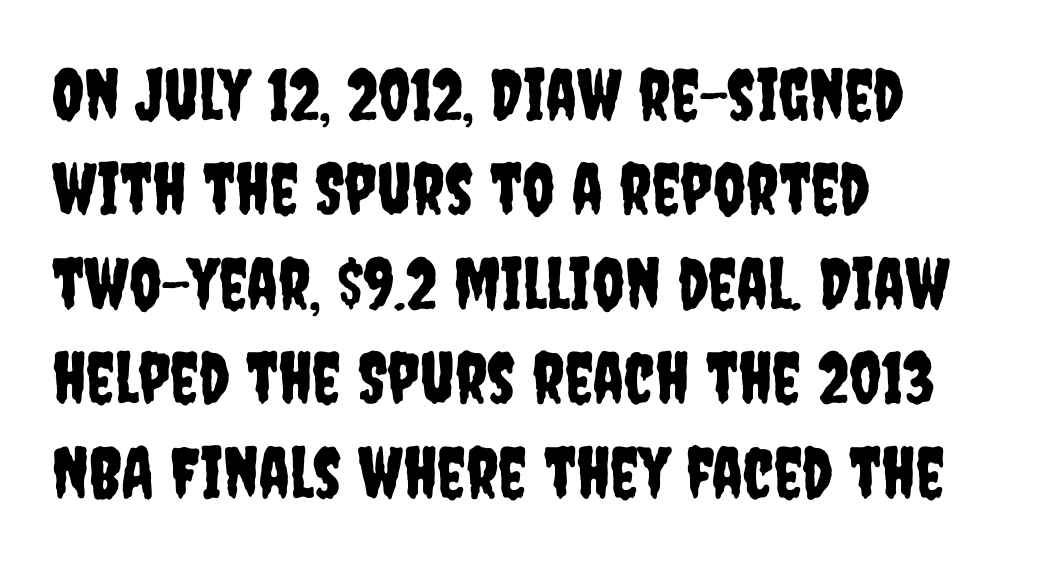
Words appear dense and cohesive because spacing is normal. The letters advance in unequal steps, a hallmark of proportional type. The text block is weighted toward the left margin, trailing off unevenly rightward. The leading is moderate, giving the passage an even texture. Descenders hang freely into open space. Regarding serifs, this sample does without them.
